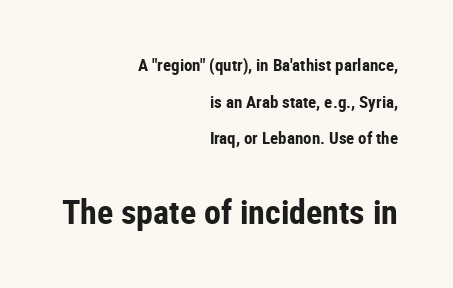
The rendering uses a bold face; every stroke is thick and dark. Inter-character spacing is left at the font's built-in metrics. A great deal of white space separates one row of letters from the next. All the whitespace from short lines collects on the left. Classification — sans serif. Clear beneath every line of the passage.
